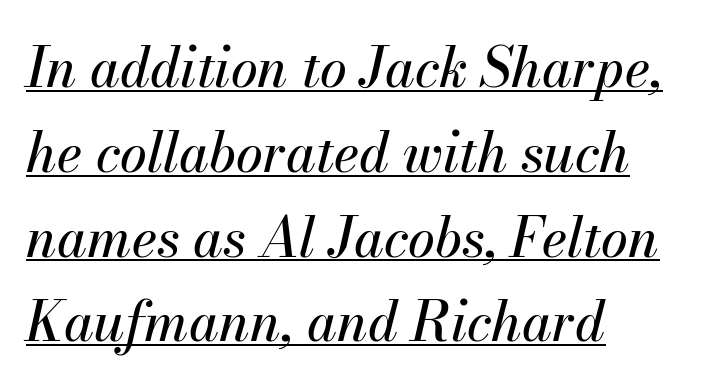
Q: Is the text italic (slanted)? A: Yes, it leans right by about 13 degrees.
Q: Is the text underlined? A: Yes.
Q: How is the paragraph aligned? A: Left-aligned.
Q: Is the spacing between letters normal or unusually wide? A: Normal.
Q: Is the spacing between lines tight, normal or loose? A: Normal.
Q: Width (condensed, normal, or wide)? A: Normal.
Q: Stroke contrast? A: Medium.
Q: x-height? A: Small.
Q: Monospaced? A: No.
